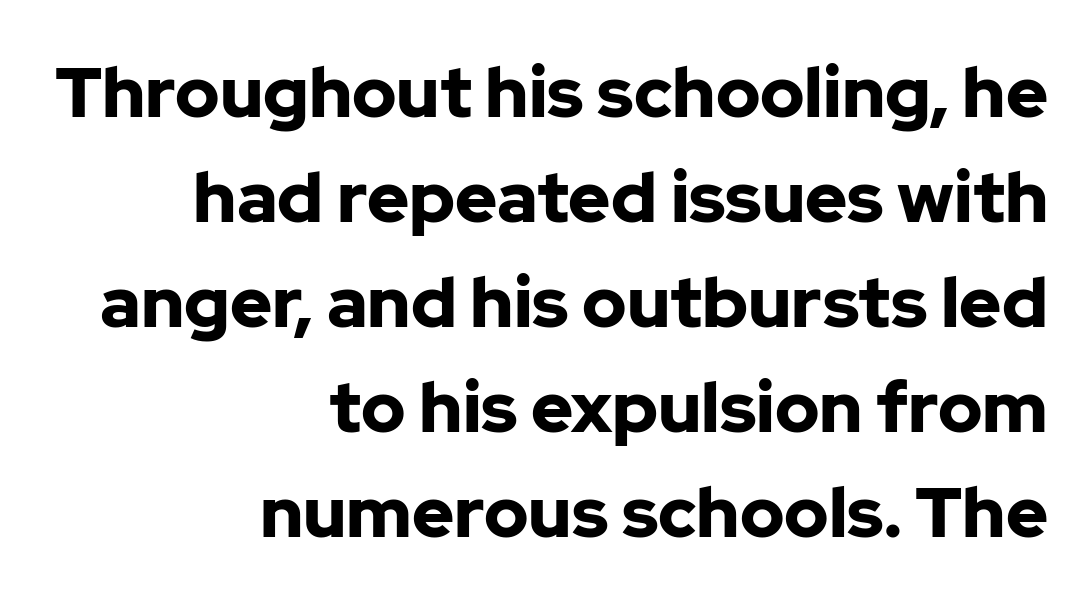
The image shows 71 px bold sans-serif type, upright; set right-aligned, normal line spacing (1.48x), normal letter spacing, not underlined; low stroke contrast and a medium x-height.
